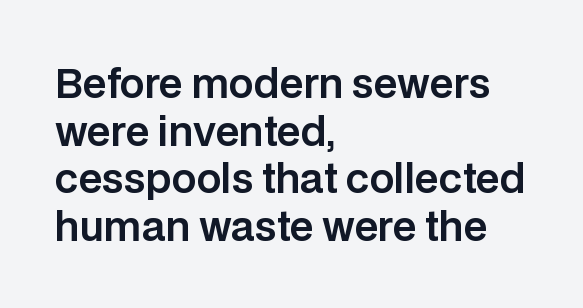
{"serif": "no", "italic": "no", "width": "normal", "stroke_contrast": "low", "x_height": "large", "monospaced": "no", "underline": "no", "align": "left", "line_spacing_ratio": 1.22, "letter_spacing": "normal", "letter_spacing_em": 0.0, "glyph_px": 39}
